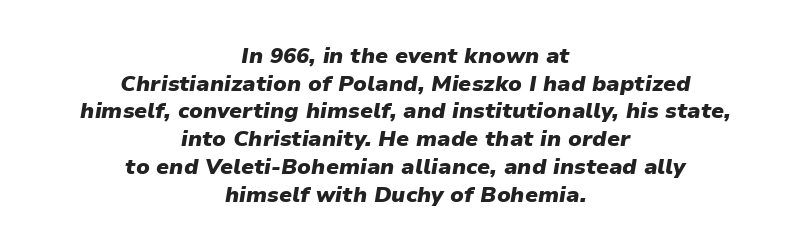
The image shows 22 px bold type, italic (leaning right); set centered, normal line spacing (1.26x), normal letter spacing, not underlined.
